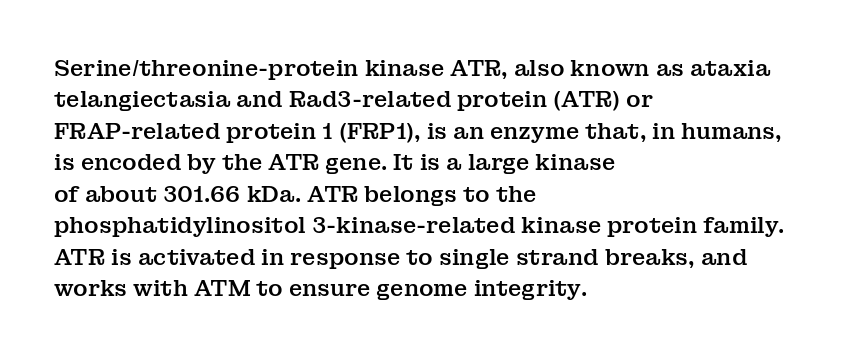
{"italic": "no", "underline": "no", "align": "left", "line_spacing": "normal", "line_spacing_ratio": 1.43, "letter_spacing": "normal", "letter_spacing_em": 0.0, "glyph_px": 22}
